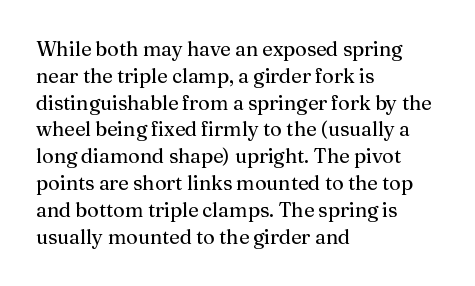
Unlike italic type, these characters show no tilt at all. Honestly, there is no underline to notice here at all. The ragged edge is on the right, which tells us the setting is flush left. Tracking here is standard; glyphs follow each other at the usual distance.
